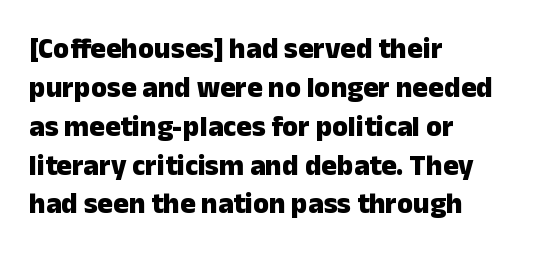
Type without underlining. What stands out about the letter spacing? Nothing — it is the standard amount. Typographic density is high because the face is bold. A typesetter would call this proportional, since set widths differ per character.
